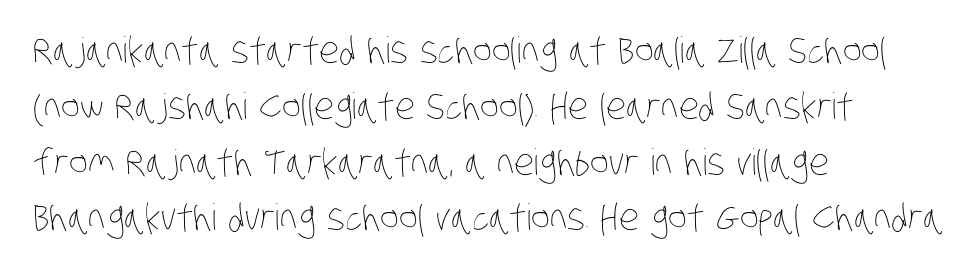
Looks like regular typesetting: each glyph gets only the width it needs. Caption: face not bold, strokes unweighted. The rendering keeps characters at their native spacing. The foot of each line stays bare and open. Left-aligned paragraph, ragged on the right. A typesetter would call this leading conventional body-copy spacing.
